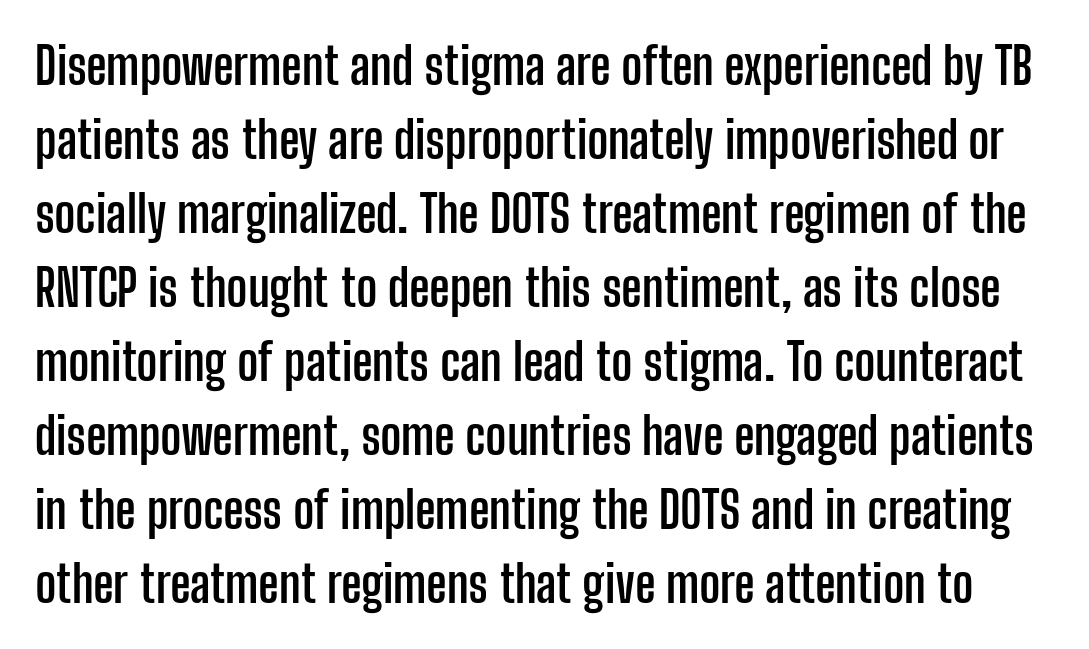
The image shows 50 px semibold, condensed sans-serif type, upright; set normal line spacing (1.48x), normal letter spacing, not underlined; low stroke contrast and a medium x-height.
